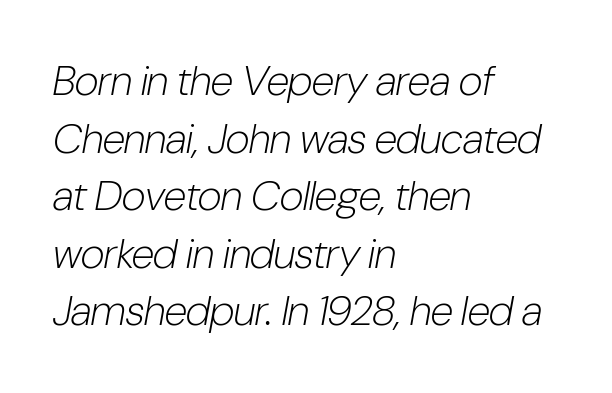
The image shows 42 px light, condensed type, italic (leaning right); set left-aligned, normal line spacing (1.37x), normal letter spacing, not underlined; low stroke contrast and a medium x-height.
